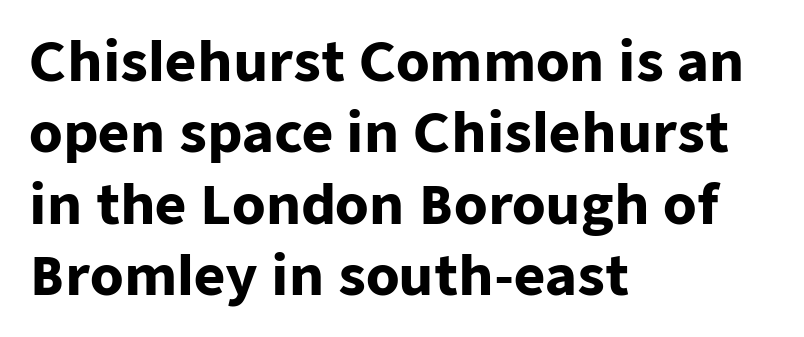
The image shows 54 px heavy sans-serif type, upright; set left-aligned, normal line spacing (1.32x), normal letter spacing, not underlined; low stroke contrast and a medium x-height.
